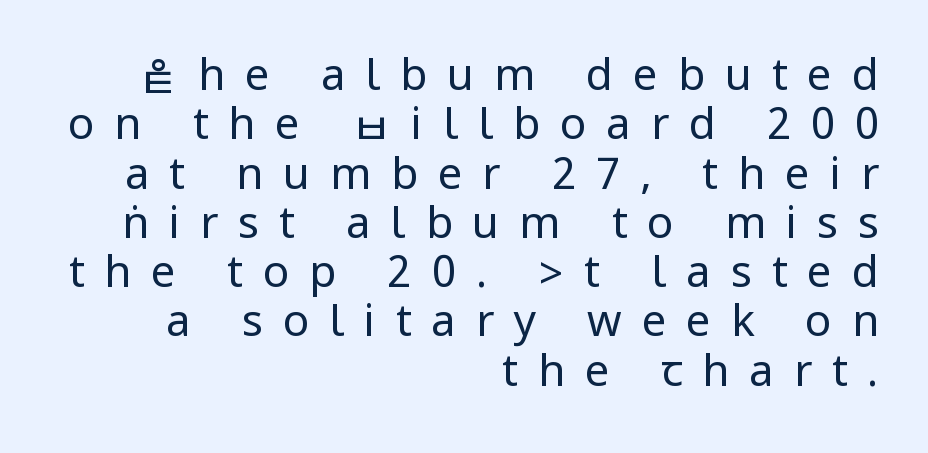
The compositor pushed each line to the right boundary. I'd call this a sans setting — the letters go barefoot. The foot of each line stays bare and open. Posture: upright roman. Caption: expanded tracking, letters set apart.
